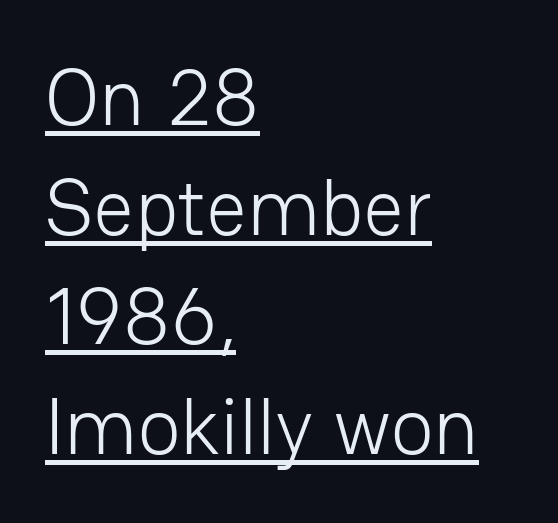
{"serif": "no", "italic": "no", "bold": "no", "weight": "light", "width": "normal", "stroke_contrast": "low", "x_height": "medium", "monospaced": "no", "underline": "yes", "align": "left", "line_spacing": "normal", "line_spacing_ratio": 1.37, "letter_spacing": "normal", "letter_spacing_em": 0.0, "glyph_px": 80}
